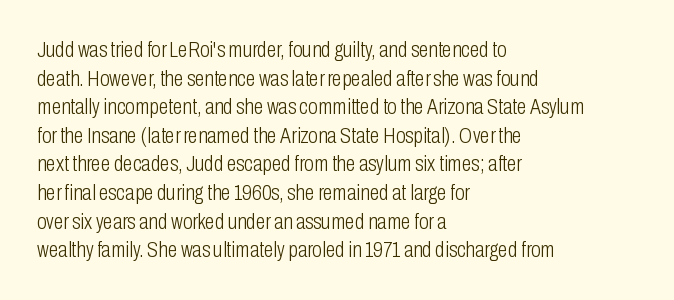
{"italic": "no", "bold": "no", "underline": "no", "align": "left", "line_spacing": "normal", "line_spacing_ratio": 1.3, "letter_spacing": "normal", "letter_spacing_em": 0.0, "glyph_px": 22}
